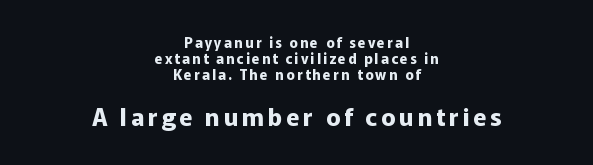
This is roman type, the default non-slanted kind. Plenty of ink on the page — the face is bold. This rendering features lettering with no underline. Horizontal bands of white between lines are thin slivers. The letters in the lower block stand taller than those in the block above. Line starts and ends both wander, symmetrically.
